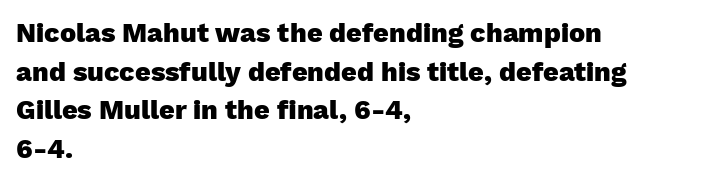
The image shows 27 px bold type, upright; set left-aligned, normal line spacing (1.43x), normal letter spacing, not underlined.
